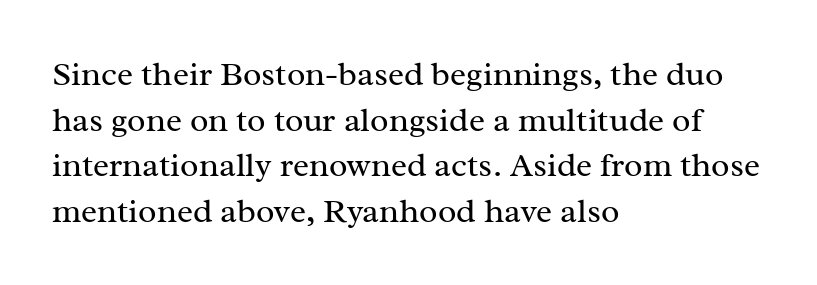
Q: Is the text bold? A: No.
Q: Is the text italic (slanted)? A: No, it is upright.
Q: Is the typeface a serif or a sans-serif typeface? A: Serif.
Q: Is the text underlined? A: No.
Q: How is the paragraph aligned? A: Left-aligned.
Q: Is the spacing between letters normal or unusually wide? A: Normal.
Q: Is the spacing between lines tight, normal or loose? A: Normal.
Q: Width (condensed, normal, or wide)? A: Normal.
Q: Stroke contrast? A: Medium.
Q: x-height? A: Medium.
Q: Monospaced? A: No.
